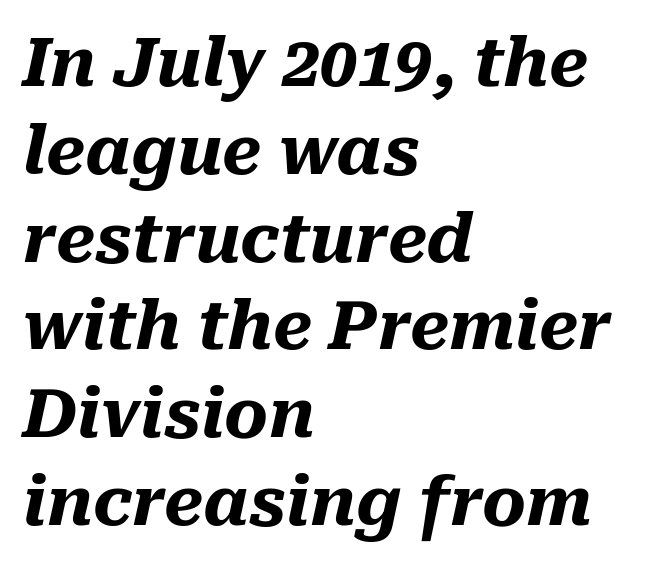
{"italic": "yes", "lean": "right", "slant_degrees": 10, "bold": "yes", "weight": "heavy", "width": "normal", "stroke_contrast": "medium", "x_height": "medium", "monospaced": "no", "underline": "no", "align": "left", "line_spacing": "normal", "line_spacing_ratio": 1.31, "letter_spacing": "normal", "letter_spacing_em": 0.0, "glyph_px": 67}
